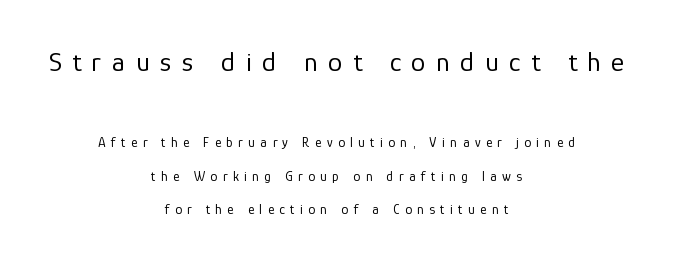
Quick note: interline space is abundant. Whoever set this made the first block the dominant, larger element. Font category for this specimen: sans-serif. Here the designer chose a conventional face with non-uniform glyph widths.
